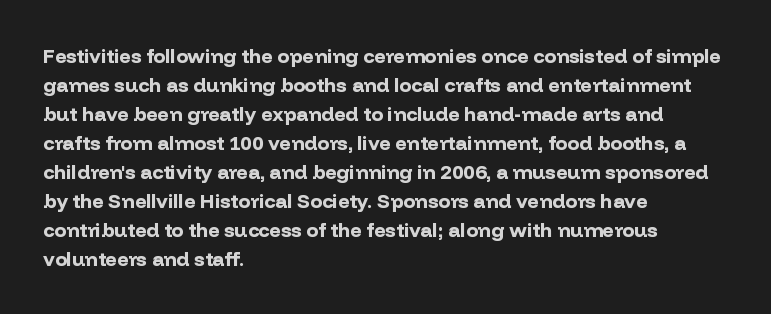
The image shows 20 px bold type, upright; set left-aligned, normal line spacing (1.45x), normal letter spacing, not underlined.
